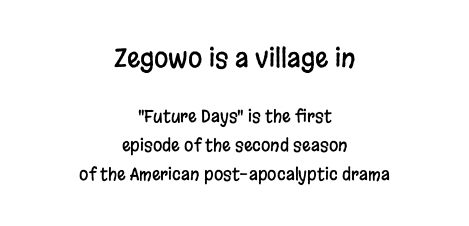
Q: Is the text italic (slanted)? A: No, it is upright.
Q: Is the text underlined? A: No.
Q: How is the paragraph aligned? A: Centered.
Q: Is the spacing between letters normal or unusually wide? A: Normal.
Q: Is the spacing between lines tight, normal or loose? A: Normal.
Q: Which block of text is set in a larger size, the first (top) or the second (bottom)? A: The first (top) one.
